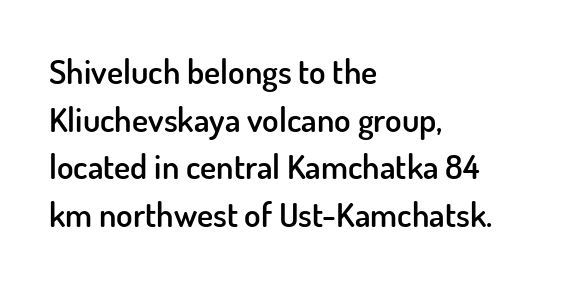
Q: Is the text bold? A: Semi-bold.
Q: Is the text italic (slanted)? A: No, it is upright.
Q: Is the typeface a serif or a sans-serif typeface? A: Sans-serif.
Q: Is the text underlined? A: No.
Q: How is the paragraph aligned? A: Left-aligned.
Q: Is the spacing between letters normal or unusually wide? A: Normal.
Q: Is the spacing between lines tight, normal or loose? A: Normal.
Q: Width (condensed, normal, or wide)? A: Normal.
Q: Stroke contrast? A: Low.
Q: x-height? A: Small.
Q: Monospaced? A: No.
